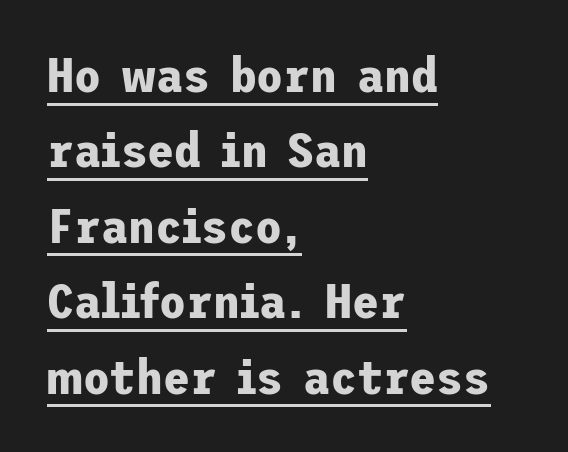
Q: Is the text bold? A: Yes.
Q: Is the text italic (slanted)? A: No, it is upright.
Q: Is the typeface a serif or a sans-serif typeface? A: Sans-serif.
Q: Is the text underlined? A: Yes.
Q: How is the paragraph aligned? A: Left-aligned.
Q: Is the spacing between letters normal or unusually wide? A: Normal.
Q: Is the spacing between lines tight, normal or loose? A: Normal.
Q: Width (condensed, normal, or wide)? A: Normal.
Q: Stroke contrast? A: Low.
Q: x-height? A: Medium.
